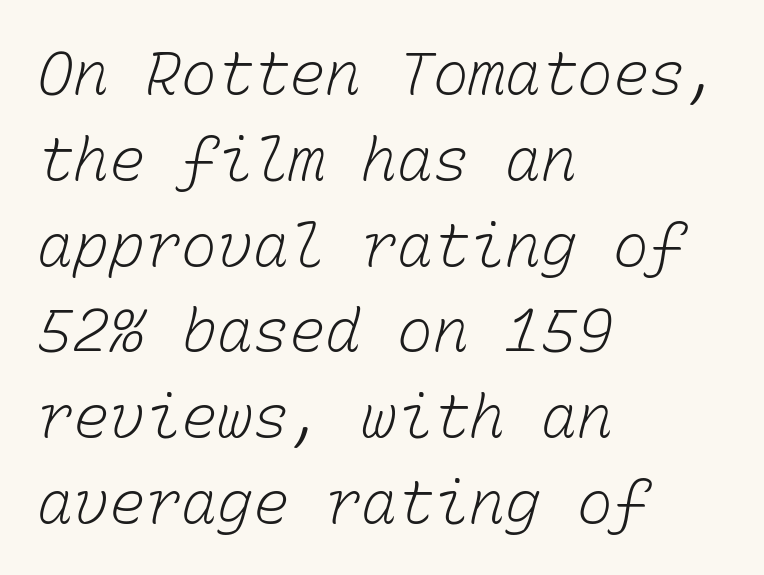
Q: Is the text bold? A: No.
Q: Is the text underlined? A: No.
Q: How is the paragraph aligned? A: Left-aligned.
Q: Is the spacing between letters normal or unusually wide? A: Normal.
Q: Is the spacing between lines tight, normal or loose? A: Normal.
Q: Width (condensed, normal, or wide)? A: Normal.
Q: Stroke contrast? A: Low.
Q: x-height? A: Medium.
Q: Monospaced? A: Yes.
